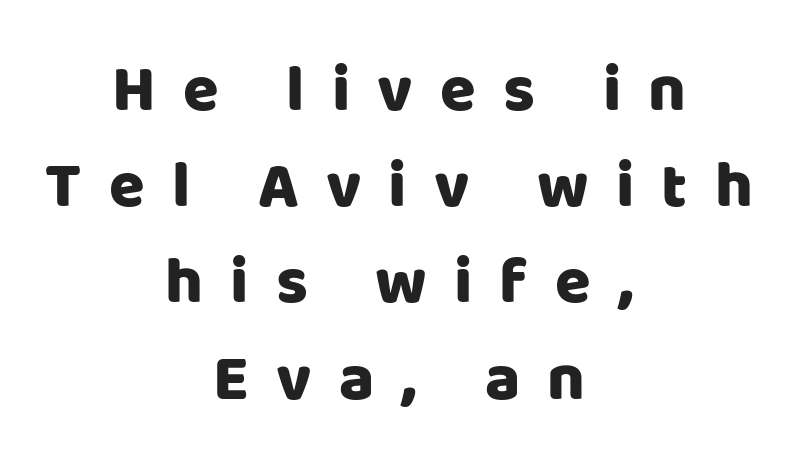
{"serif": "no", "italic": "no", "width": "normal", "stroke_contrast": "low", "x_height": "large", "monospaced": "no", "underline": "no", "align": "center", "line_spacing": "normal", "line_spacing_ratio": 1.48, "letter_spacing": "wide", "letter_spacing_em": 0.42, "glyph_px": 65}
